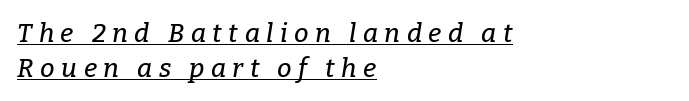
{"italic": "yes", "lean": "right", "slant_degrees": 9, "underline": "yes", "align": "left", "line_spacing": "normal", "line_spacing_ratio": 1.34, "letter_spacing": "wide", "letter_spacing_em": 0.25, "glyph_px": 26}
